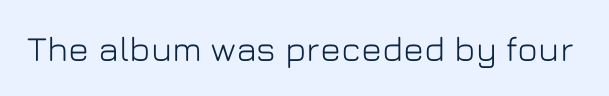
Q: Is the text italic (slanted)? A: No, it is upright.
Q: Is the typeface a serif or a sans-serif typeface? A: Sans-serif.
Q: Is the text underlined? A: No.
Q: Is the spacing between letters normal or unusually wide? A: Normal.
Q: Width (condensed, normal, or wide)? A: Normal.
Q: Stroke contrast? A: Low.
Q: x-height? A: Medium.
Q: Monospaced? A: No.
